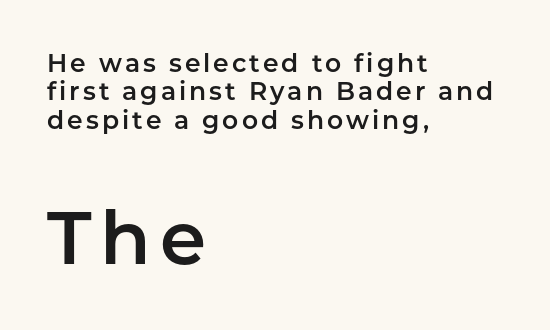
Q: Is the text italic (slanted)? A: No, it is upright.
Q: Is the typeface a serif or a sans-serif typeface? A: Sans-serif.
Q: Is the text underlined? A: No.
Q: How is the paragraph aligned? A: Left-aligned.
Q: Is the spacing between lines tight, normal or loose? A: Tight.
Q: Which block of text is set in a larger size, the first (top) or the second (bottom)? A: The second (bottom) one.
Q: Width (condensed, normal, or wide)? A: Normal.
Q: Stroke contrast? A: Low.
Q: x-height? A: Medium.
Q: Monospaced? A: No.
